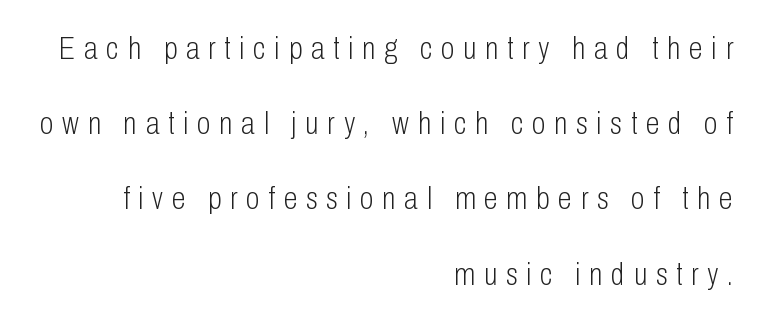
Q: Is the text bold? A: No.
Q: Is the text italic (slanted)? A: No, it is upright.
Q: Is the typeface a serif or a sans-serif typeface? A: Sans-serif.
Q: Is the text underlined? A: No.
Q: How is the paragraph aligned? A: Right-aligned.
Q: Is the spacing between letters normal or unusually wide? A: Unusually wide.
Q: Is the spacing between lines tight, normal or loose? A: Loose.
Q: Width (condensed, normal, or wide)? A: Condensed.
Q: Stroke contrast? A: Low.
Q: x-height? A: Medium.
Q: Monospaced? A: No.
